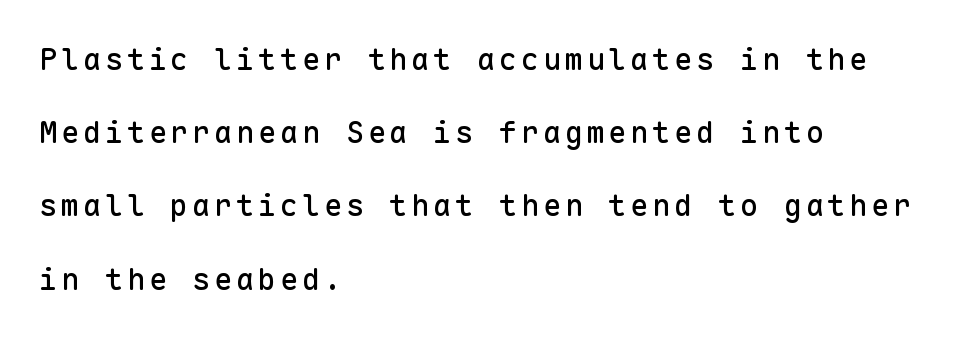
The face used here is monospaced, like something from a code editor. Any mark beneath the type? The region is blank. Successive baselines arrive slowly, with a big drop between each. Notice how the passage keeps a crisp vertical edge on the left only.
